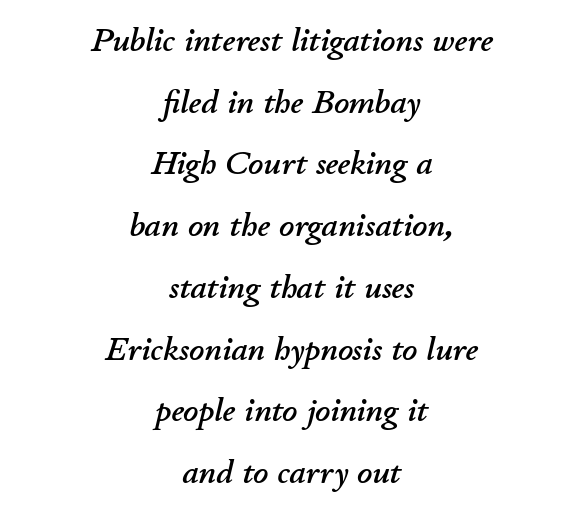
Type without underlining. The letterforms sit shoulder to shoulder at normal distance. The rendering applies a slant to the glyphs. This sample has the flowing, uneven cadence of proportional lettering. Reading down the block, each line starts at a different indent, mirrored at its end.
